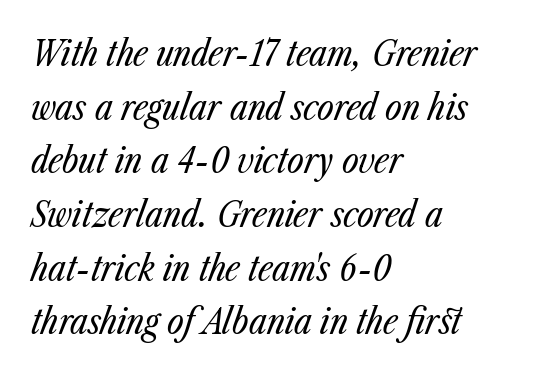
{"italic": "yes", "lean": "right", "slant_degrees": 23, "bold": "no", "weight": "regular", "width": "condensed", "stroke_contrast": "low", "x_height": "medium", "monospaced": "no", "underline": "no", "align": "left", "line_spacing": "normal", "line_spacing_ratio": 1.49, "letter_spacing": "normal", "letter_spacing_em": 0.0, "glyph_px": 36}
